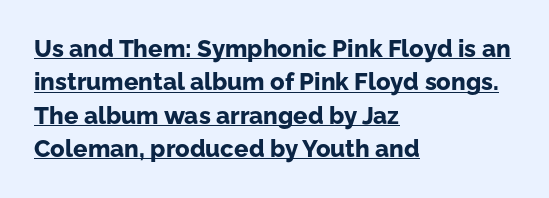
Unlike italic type, these characters show no tilt at all. Strokes here are thick enough to call this a true bold. Decoration check: the copy is underlined. The type is set solid horizontally, with unmodified tracking. Leftover space on each line is placed entirely after the last word. Compared with typical paragraphs, the rows here are spaced about the same.
